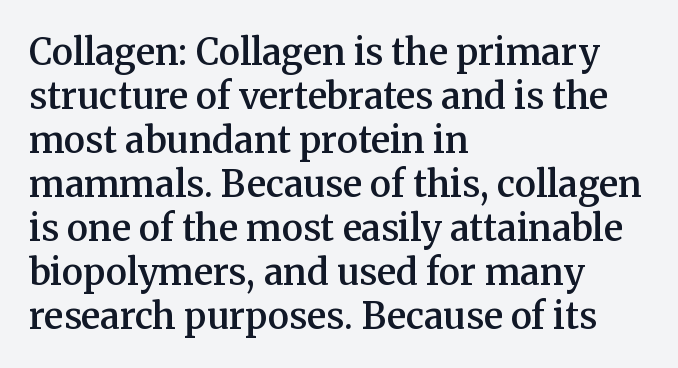
The image shows 36 px semibold serif type, upright; set left-aligned, line spacing 1.22x, normal letter spacing, not underlined; medium stroke contrast and a medium x-height.
